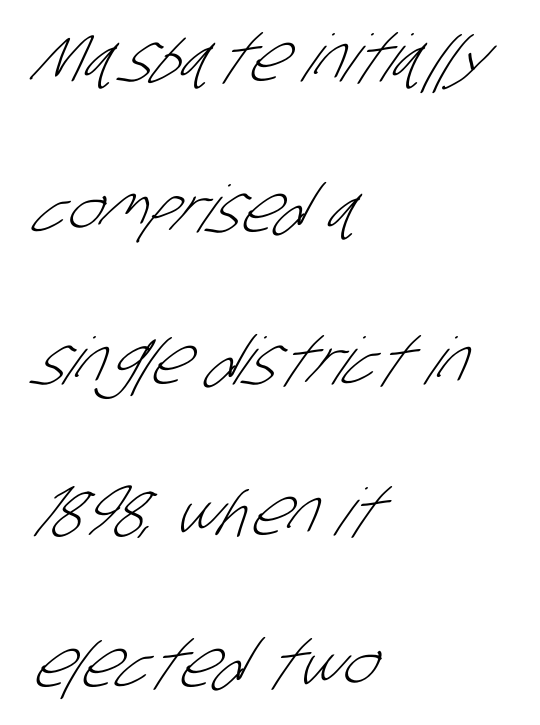
The image shows 65 px light, condensed sans-serif type; set left-aligned, loose line spacing (2.33x), normal letter spacing, not underlined; low stroke contrast and a large x-height.
